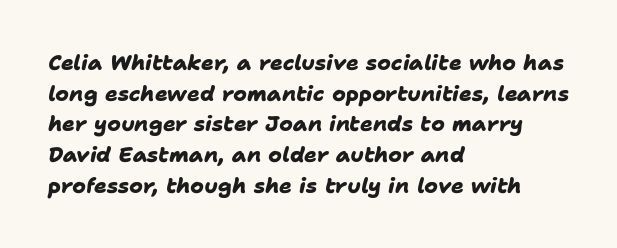
Q: Is the text bold? A: Yes.
Q: Is the text underlined? A: No.
Q: How is the paragraph aligned? A: Left-aligned.
Q: Is the spacing between letters normal or unusually wide? A: Normal.
Q: Is the spacing between lines tight, normal or loose? A: Normal.
